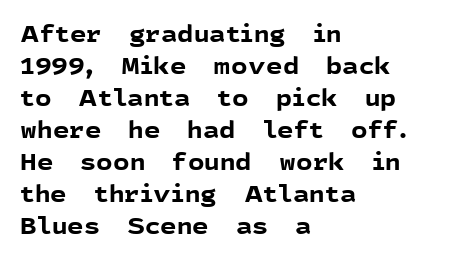
Compared with typical paragraphs, the rows here are spaced about the same. In terms of posture, this sample is upright. You'd pick this weight for a headline — it's a proper bold. Typeset ragged right — the left edge is the straight one.
